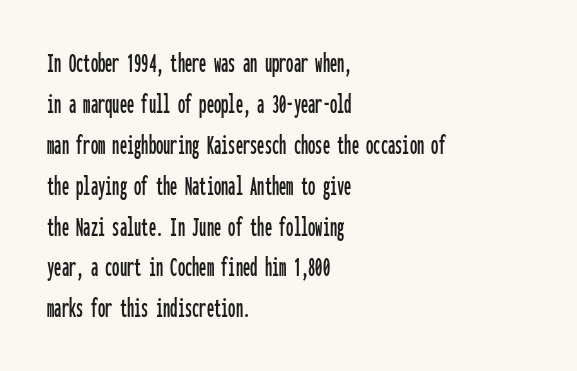
Posture: vertical. Think of a typewriter: that constant character pitch is what you see here. Caption: multi-line text, flush left, ragged right. No extra tracking has been applied to these lines. What's the leading like? Ordinary, nothing unusual. The space directly below the letters is spotless.
